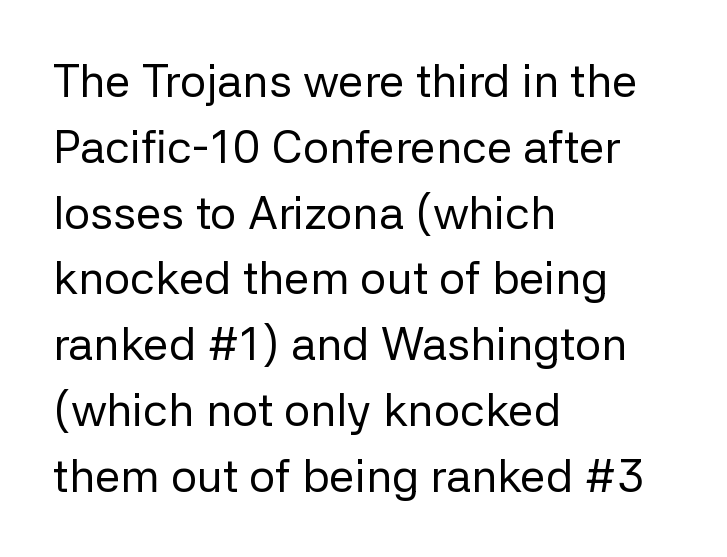
Glance below the letters and you will spot only blank space. Stroke mass is kept to a normal reading level or below. Proportional: the letters do not fall into vertical columns. The lines in this sample share a left origin and differ only in where they stop. Notice how the stems are strictly vertical — no italics here. This is sans-serif lettering, the kind often seen on screens and signage.
